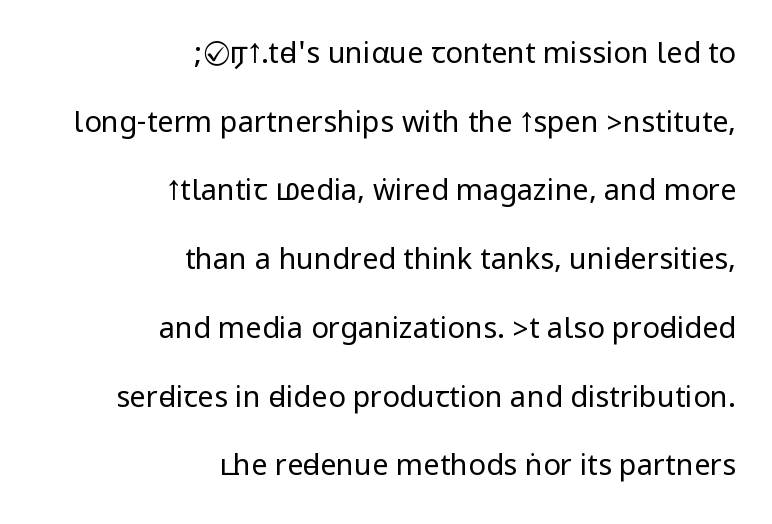
Q: Is the text bold? A: No.
Q: Is the text italic (slanted)? A: No, it is upright.
Q: Is the typeface a serif or a sans-serif typeface? A: Sans-serif.
Q: Is the text underlined? A: No.
Q: How is the paragraph aligned? A: Right-aligned.
Q: Is the spacing between letters normal or unusually wide? A: Normal.
Q: Is the spacing between lines tight, normal or loose? A: Loose.
Q: Width (condensed, normal, or wide)? A: Condensed.
Q: Stroke contrast? A: Low.
